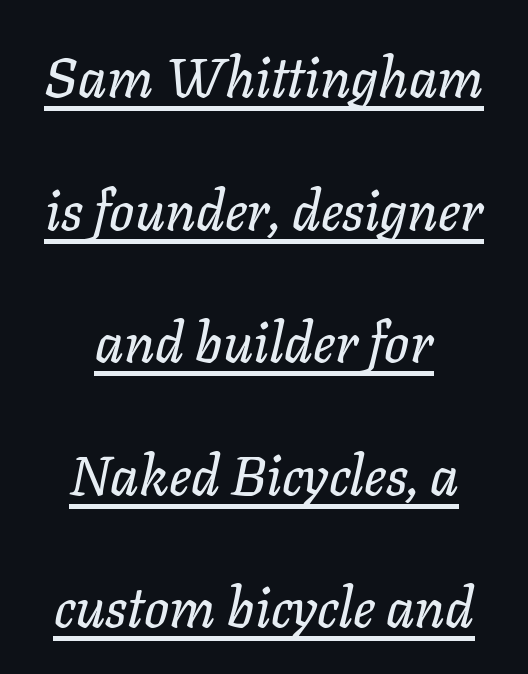
Q: Is the text italic (slanted)? A: Yes, it leans right by about 11 degrees.
Q: Is the text underlined? A: Yes.
Q: How is the paragraph aligned? A: Centered.
Q: Is the spacing between letters normal or unusually wide? A: Normal.
Q: Is the spacing between lines tight, normal or loose? A: Loose.
Q: Width (condensed, normal, or wide)? A: Normal.
Q: Stroke contrast? A: Low.
Q: x-height? A: Medium.
Q: Monospaced? A: No.
